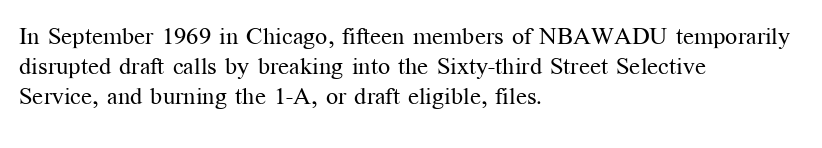
The image shows 24 px text type, upright; set left-aligned, line spacing 1.24x, normal letter spacing, not underlined.
